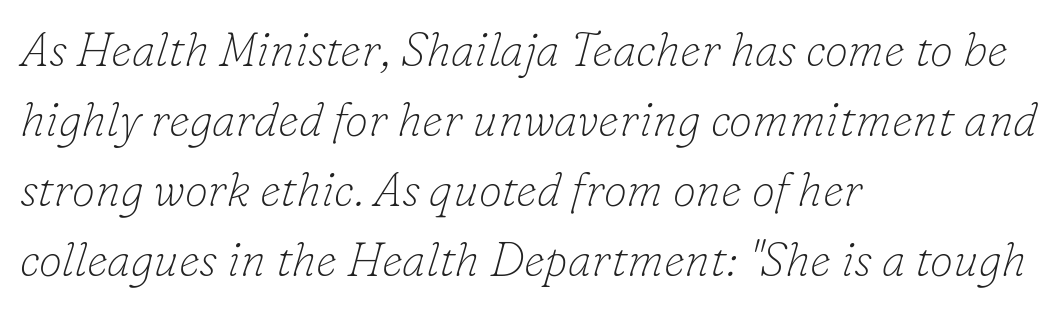
{"serif": "yes", "italic": "yes", "lean": "right", "slant_degrees": 16, "bold": "no", "weight": "thin", "width": "normal", "stroke_contrast": "low", "x_height": "small", "monospaced": "no", "underline": "no", "align": "left", "line_spacing": "normal", "line_spacing_ratio": 1.49, "letter_spacing": "normal", "letter_spacing_em": 0.0, "glyph_px": 47}
